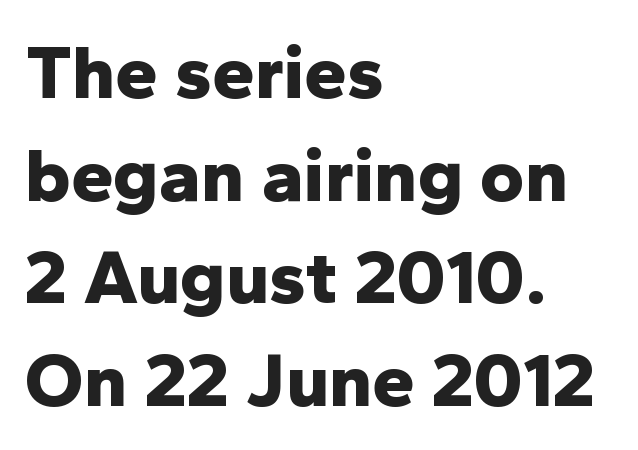
Q: Is the text bold? A: Yes.
Q: Is the text italic (slanted)? A: No, it is upright.
Q: Is the typeface a serif or a sans-serif typeface? A: Sans-serif.
Q: Is the text underlined? A: No.
Q: How is the paragraph aligned? A: Left-aligned.
Q: Is the spacing between letters normal or unusually wide? A: Normal.
Q: Is the spacing between lines tight, normal or loose? A: Normal.
Q: Width (condensed, normal, or wide)? A: Normal.
Q: Stroke contrast? A: Low.
Q: x-height? A: Medium.
Q: Monospaced? A: No.
